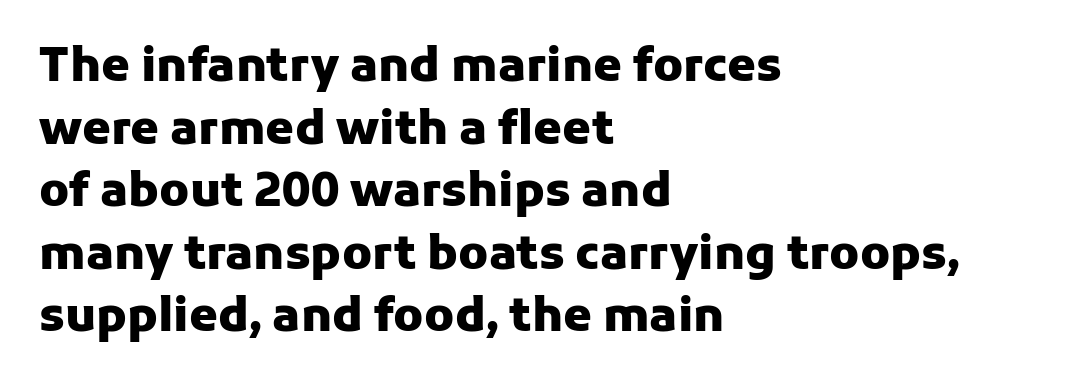
In terms of letterspacing, this is plain default setting. Students, this is bold: see how much ink each stroke carries. Descender tails drop into unmarked territory. This sample keeps an unexceptional amount of space between lines. In terms of letterform style, serifs are entirely absent. The passage is arranged the way most books set body copy — flush left.
